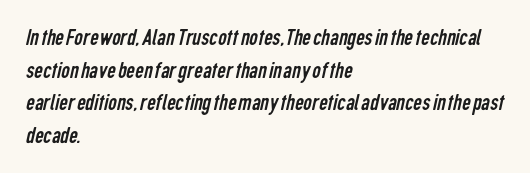
The image shows 24 px text type; set left-aligned, normal line spacing (1.36x), normal letter spacing, not underlined.
